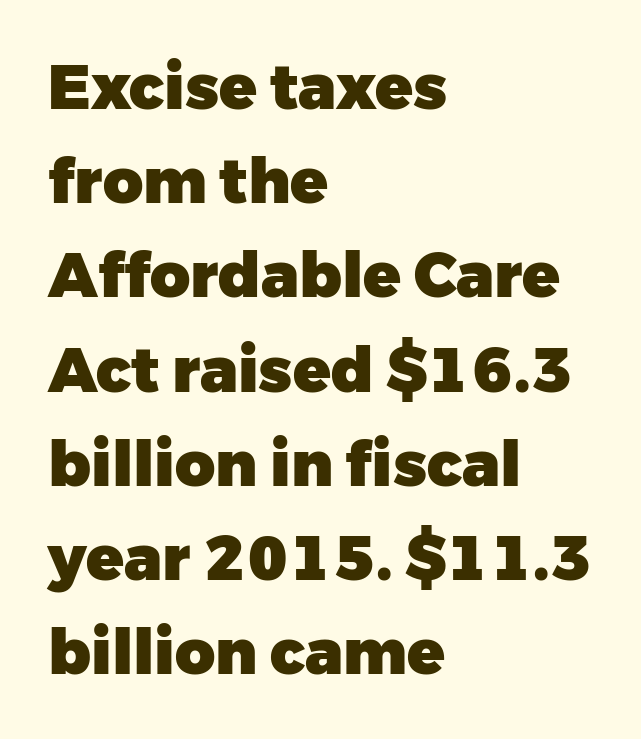
Q: Is the text bold? A: Yes.
Q: Is the text italic (slanted)? A: No, it is upright.
Q: Is the typeface a serif or a sans-serif typeface? A: Sans-serif.
Q: Is the text underlined? A: No.
Q: How is the paragraph aligned? A: Left-aligned.
Q: Is the spacing between letters normal or unusually wide? A: Normal.
Q: Is the spacing between lines tight, normal or loose? A: Normal.
Q: Width (condensed, normal, or wide)? A: Normal.
Q: Stroke contrast? A: Low.
Q: x-height? A: Medium.
Q: Monospaced? A: No.
